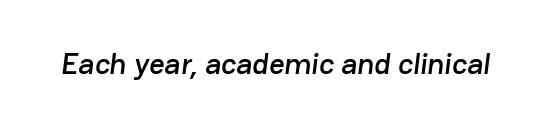
The image shows 30 px sans-serif type; set normal letter spacing, not underlined; low stroke contrast and a medium x-height.
